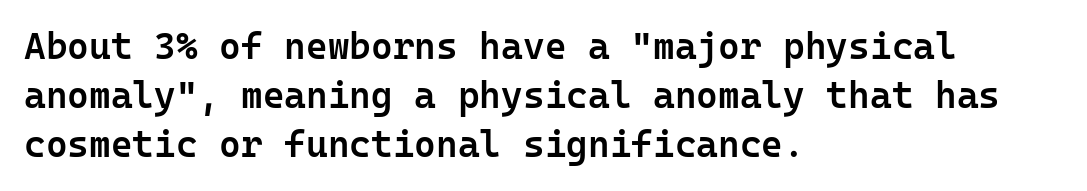
{"serif": "no", "italic": "no", "bold": "semi", "weight": "semibold", "width": "normal", "stroke_contrast": "low", "x_height": "medium", "monospaced": "yes", "underline": "no", "align": "left", "line_spacing": "normal", "line_spacing_ratio": 1.33, "letter_spacing": "normal", "letter_spacing_em": 0.0, "glyph_px": 37}
